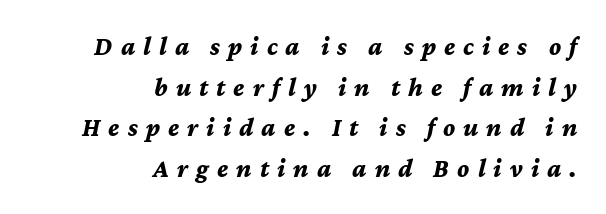
Q: Is the text bold? A: Yes.
Q: Is the text italic (slanted)? A: Yes, it leans right by about 12 degrees.
Q: Is the text underlined? A: No.
Q: How is the paragraph aligned? A: Right-aligned.
Q: Is the spacing between letters normal or unusually wide? A: Unusually wide.
Q: Is the spacing between lines tight, normal or loose? A: Normal.
